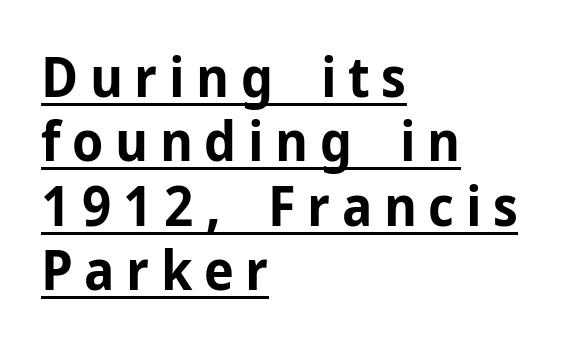
Underlined type. A classic flush-left, rag-right setting is used for this passage. This is the regular roman posture of the typeface. Pretty heavy lettering here — definitely bold. A typesetter would call this heavily tracked-out type. The letters advance in unequal steps, a hallmark of proportional type.
